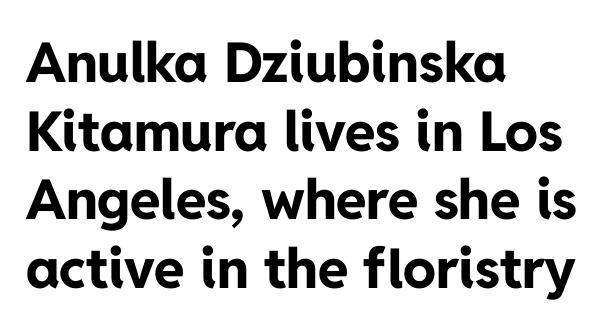
The image shows 55 px bold sans-serif type, upright; set left-aligned, normal line spacing (1.25x), normal letter spacing, not underlined; low stroke contrast and a medium x-height.
